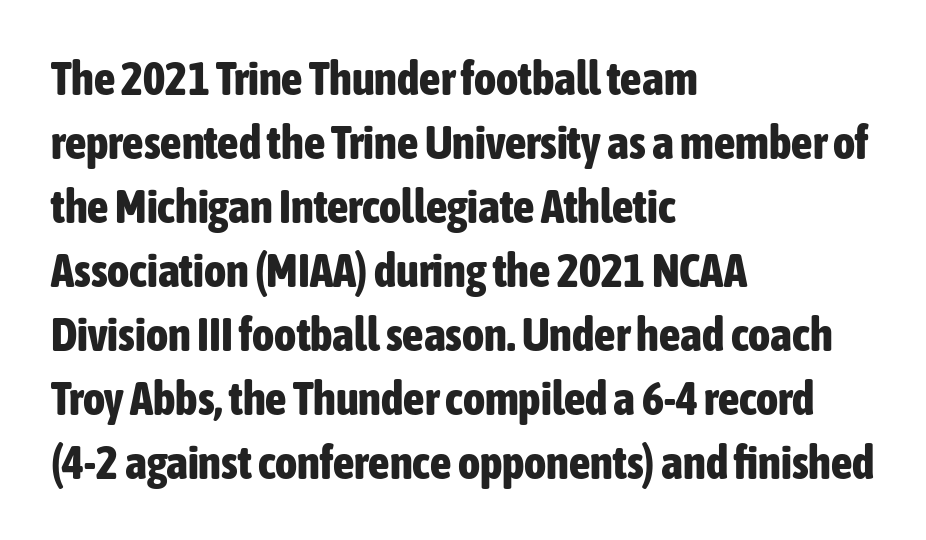
{"serif": "no", "italic": "no", "bold": "yes", "weight": "bold", "width": "condensed", "stroke_contrast": "low", "x_height": "medium", "monospaced": "no", "underline": "no", "align": "left", "line_spacing": "normal", "line_spacing_ratio": 1.36, "letter_spacing": "normal", "letter_spacing_em": 0.0, "glyph_px": 47}
